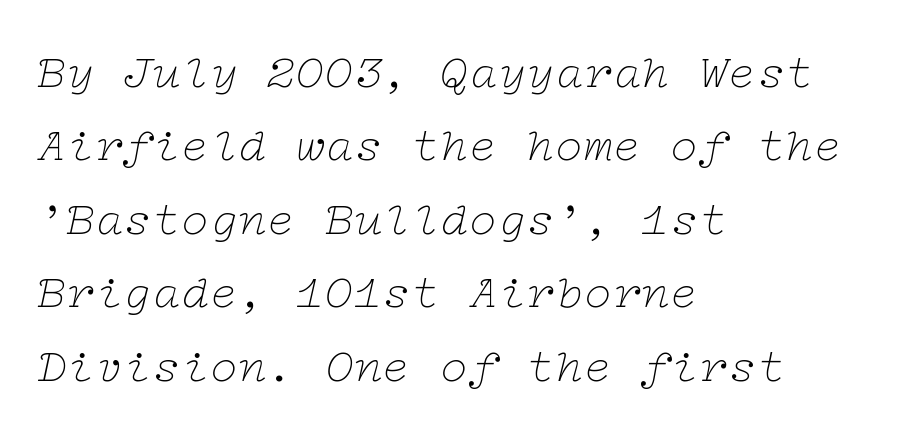
Q: Is the text bold? A: No.
Q: Is the text italic (slanted)? A: Yes, it leans right by about 12 degrees.
Q: Is the typeface a serif or a sans-serif typeface? A: Serif.
Q: Is the text underlined? A: No.
Q: How is the paragraph aligned? A: Left-aligned.
Q: Is the spacing between letters normal or unusually wide? A: Normal.
Q: Is the spacing between lines tight, normal or loose? A: Normal.
Q: Width (condensed, normal, or wide)? A: Wide.
Q: Stroke contrast? A: Low.
Q: x-height? A: Medium.
